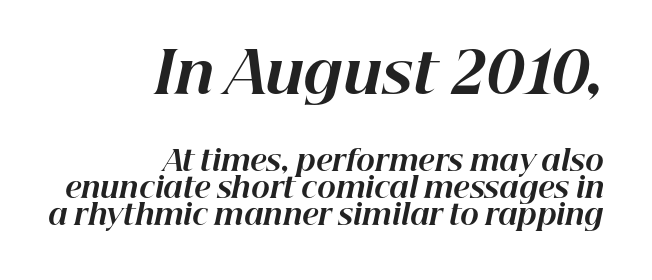
Q: Is the text bold? A: Yes.
Q: Is the text italic (slanted)? A: Yes, it leans right by about 12 degrees.
Q: Is the text underlined? A: No.
Q: How is the paragraph aligned? A: Right-aligned.
Q: Is the spacing between letters normal or unusually wide? A: Normal.
Q: Is the spacing between lines tight, normal or loose? A: Tight.
Q: Which block of text is set in a larger size, the first (top) or the second (bottom)? A: The first (top) one.
Q: Width (condensed, normal, or wide)? A: Normal.
Q: Stroke contrast? A: High.
Q: x-height? A: Medium.
Q: Monospaced? A: No.
